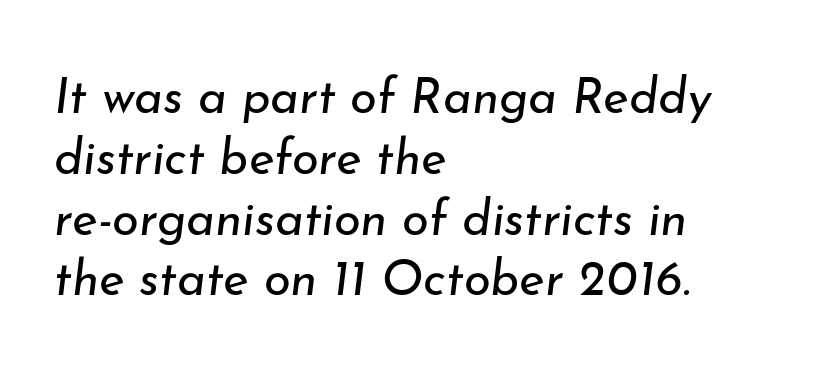
Q: Is the text bold? A: No.
Q: Is the text italic (slanted)? A: Yes, it leans right by about 7 degrees.
Q: Is the text underlined? A: No.
Q: How is the paragraph aligned? A: Left-aligned.
Q: Is the spacing between letters normal or unusually wide? A: Normal.
Q: Width (condensed, normal, or wide)? A: Normal.
Q: Stroke contrast? A: Low.
Q: x-height? A: Small.
Q: Monospaced? A: No.
